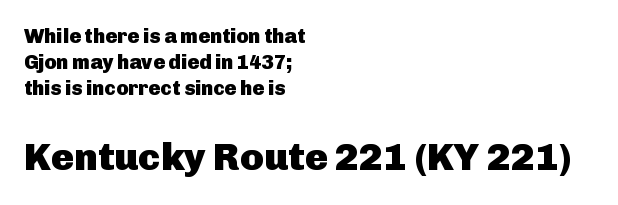
{"serif": "no", "italic": "no", "bold": "yes", "weight": "heavy", "width": "normal", "stroke_contrast": "low", "x_height": "medium", "monospaced": "no", "underline": "no", "align": "left", "line_spacing": "normal", "line_spacing_ratio": 1.3, "letter_spacing": "normal", "letter_spacing_em": 0.0, "larger_block": "second", "size_ratio": 1.95, "glyph_px": 39}
